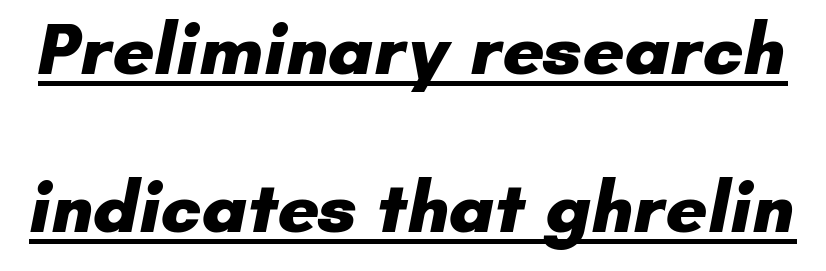
Q: Is the text bold? A: Yes.
Q: Is the typeface a serif or a sans-serif typeface? A: Sans-serif.
Q: Is the text underlined? A: Yes.
Q: Is the spacing between letters normal or unusually wide? A: Normal.
Q: Is the spacing between lines tight, normal or loose? A: Loose.
Q: Width (condensed, normal, or wide)? A: Normal.
Q: Stroke contrast? A: Low.
Q: x-height? A: Small.
Q: Monospaced? A: No.
